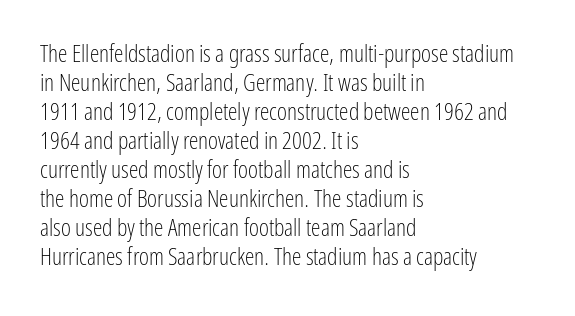
The image shows 24 px text type, upright; set left-aligned, line spacing 1.21x, normal letter spacing, not underlined.
